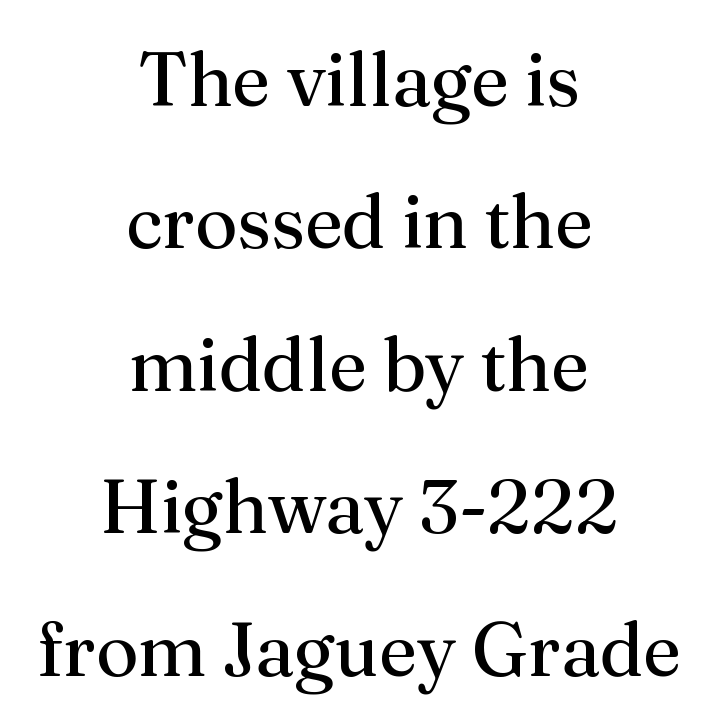
The image shows 75 px regular-weight serif type, upright; set centered, loose line spacing (1.9x), normal letter spacing, not underlined; medium stroke contrast and a medium x-height.
